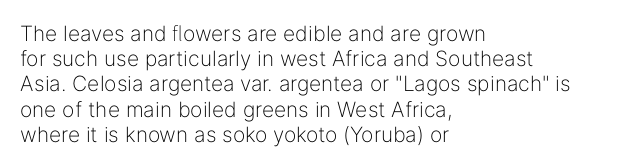
{"italic": "no", "bold": "no", "underline": "no", "align": "left", "line_spacing_ratio": 1.2, "letter_spacing": "normal", "letter_spacing_em": 0.0, "glyph_px": 21}
